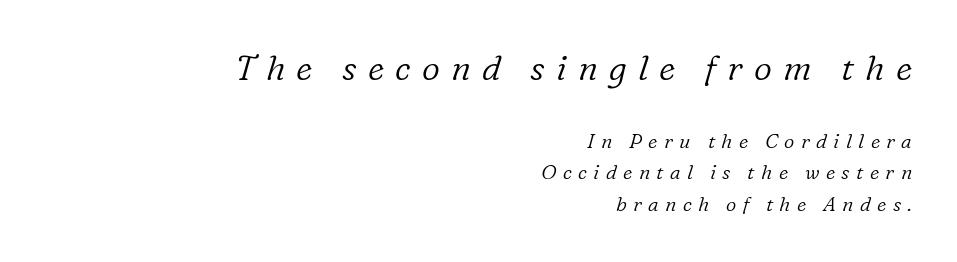
The image shows 35 px light serif type, italic (leaning right); set right-aligned, normal line spacing (1.57x), unusually wide letter spacing (+0.32 em), not underlined; the first (top) block is 1.75x larger; low stroke contrast and a medium x-height.
